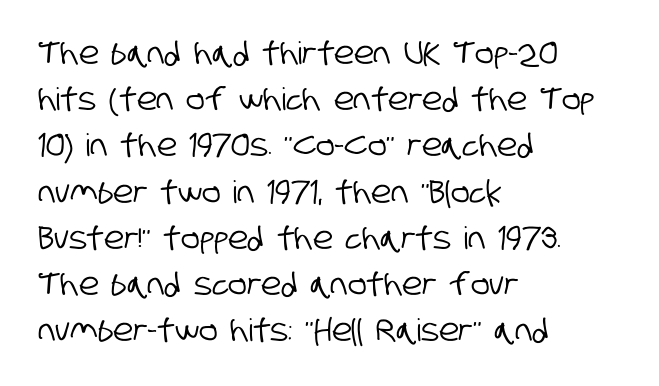
Q: Is the typeface a serif or a sans-serif typeface? A: Sans-serif.
Q: Is the text underlined? A: No.
Q: How is the paragraph aligned? A: Left-aligned.
Q: Is the spacing between letters normal or unusually wide? A: Normal.
Q: Is the spacing between lines tight, normal or loose? A: Normal.
Q: Width (condensed, normal, or wide)? A: Condensed.
Q: Stroke contrast? A: Low.
Q: x-height? A: Large.
Q: Monospaced? A: No.
